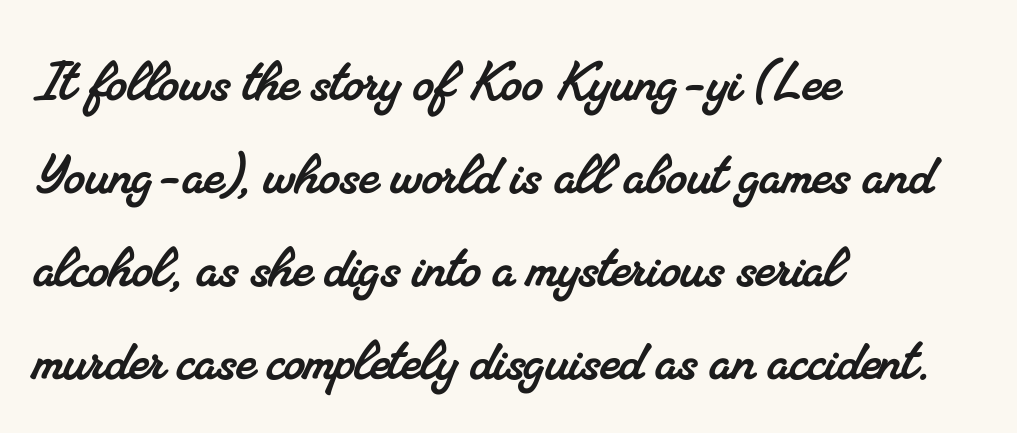
The image shows 67 px serif type; set left-aligned, normal line spacing (1.39x), normal letter spacing, not underlined; medium stroke contrast and a small x-height.
